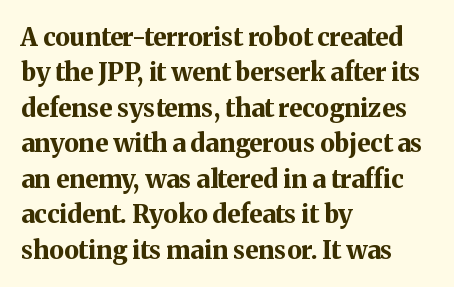
The image shows 25 px bold type, upright; set left-aligned, normal line spacing (1.42x), normal letter spacing, not underlined.
